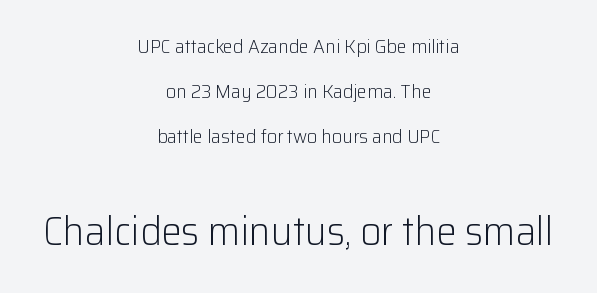
The image shows 41 px light sans-serif type, upright; set centered, loose line spacing (2.25x), normal letter spacing, not underlined; the second (bottom) block is 2.05x larger; low stroke contrast and a medium x-height.
